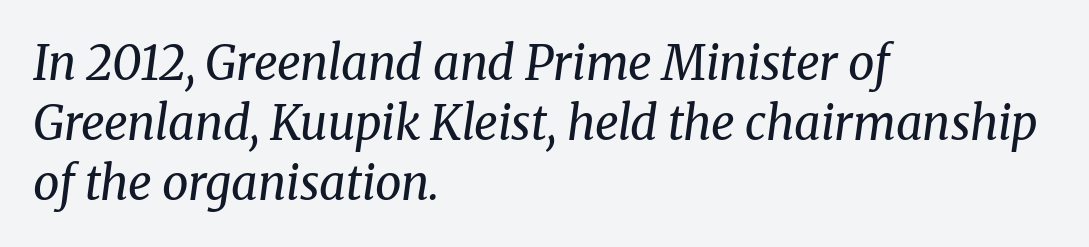
The image shows 47 px regular-weight serif type, italic (leaning right); set left-aligned, normal line spacing (1.28x), normal letter spacing, not underlined; medium stroke contrast and a medium x-height.
